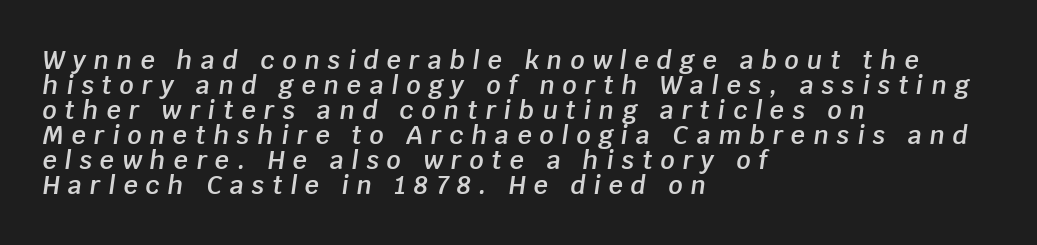
What's the leading like? Squeezed, with rows nearly overlapping. The letters are slanted; this is an italic face. Left-aligned paragraph, ragged on the right. Underline: absent. I'd describe the lettering as semibold — firm but not a full bold.
